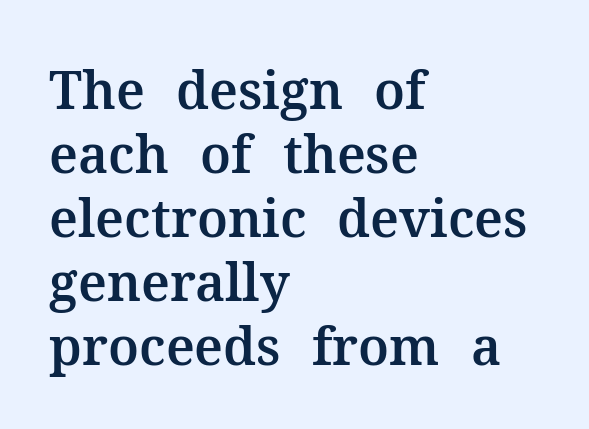
{"serif": "yes", "italic": "no", "width": "normal", "stroke_contrast": "medium", "x_height": "medium", "monospaced": "no", "underline": "no", "align": "left", "line_spacing_ratio": 1.23, "letter_spacing": "normal", "letter_spacing_em": 0.0, "glyph_px": 52}
